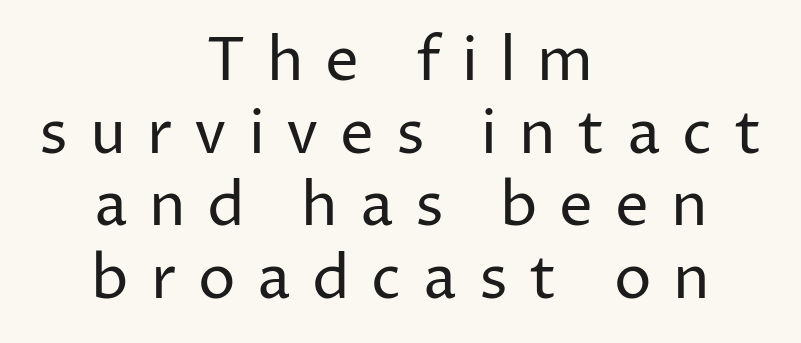
Q: Is the text bold? A: No.
Q: Is the text italic (slanted)? A: No, it is upright.
Q: Is the typeface a serif or a sans-serif typeface? A: Sans-serif.
Q: Is the text underlined? A: No.
Q: How is the paragraph aligned? A: Centered.
Q: Is the spacing between letters normal or unusually wide? A: Unusually wide.
Q: Width (condensed, normal, or wide)? A: Normal.
Q: Stroke contrast? A: Low.
Q: x-height? A: Medium.
Q: Monospaced? A: No.
